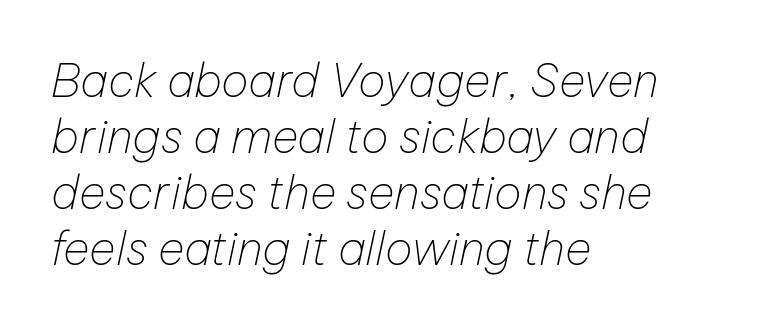
The image shows 46 px thin type, italic (leaning right); set left-aligned, line spacing 1.22x, normal letter spacing, not underlined; low stroke contrast and a medium x-height.
